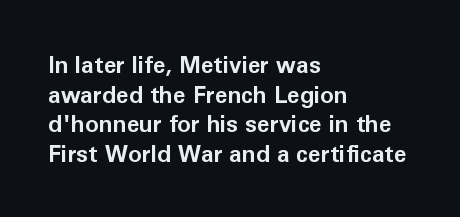
Is there any slant? The stems are plumb. Nothing unusual about the tracking: characters are spaced as the font intends. These words are printed bold, with thick strokes throughout. Evenly set lines give the paragraph a standard silhouette.
